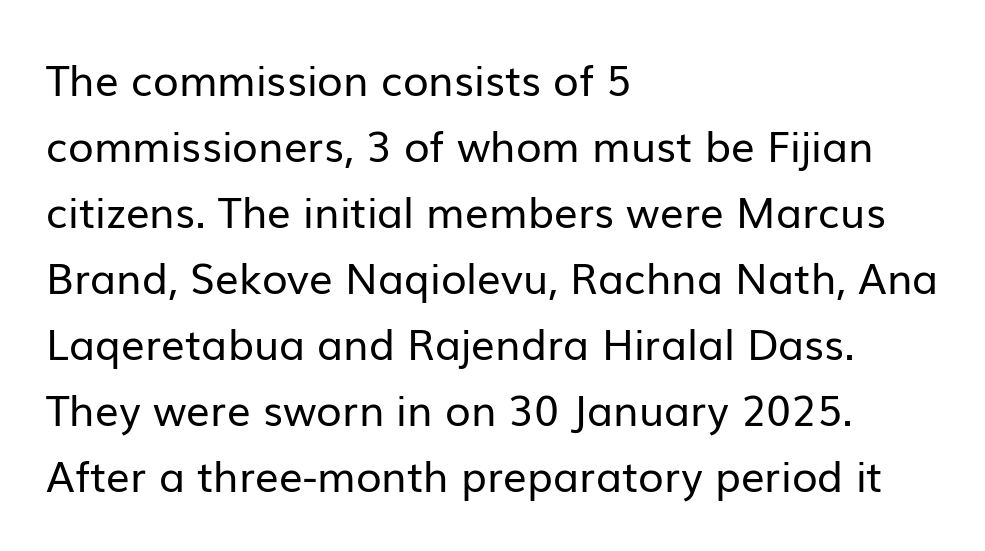
{"serif": "no", "italic": "no", "bold": "no", "weight": "regular", "width": "normal", "stroke_contrast": "low", "x_height": "medium", "monospaced": "no", "underline": "no", "align": "left", "line_spacing": "normal", "line_spacing_ratio": 1.57, "letter_spacing": "normal", "letter_spacing_em": 0.0, "glyph_px": 42}
